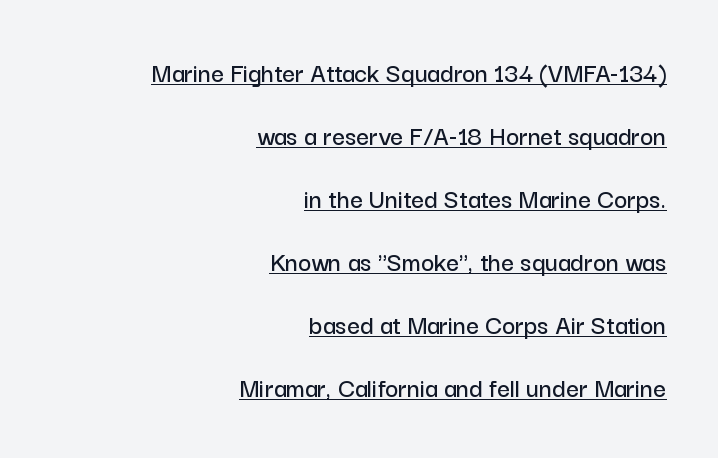
Q: Is the text italic (slanted)? A: No, it is upright.
Q: Is the typeface a serif or a sans-serif typeface? A: Sans-serif.
Q: Is the text underlined? A: Yes.
Q: How is the paragraph aligned? A: Right-aligned.
Q: Is the spacing between letters normal or unusually wide? A: Normal.
Q: Is the spacing between lines tight, normal or loose? A: Loose.
Q: Width (condensed, normal, or wide)? A: Normal.
Q: Stroke contrast? A: Low.
Q: x-height? A: Medium.
Q: Monospaced? A: No.
